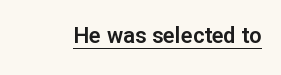
Q: Is the text italic (slanted)? A: No, it is upright.
Q: Is the text underlined? A: Yes.
Q: Is the spacing between letters normal or unusually wide? A: Normal.
